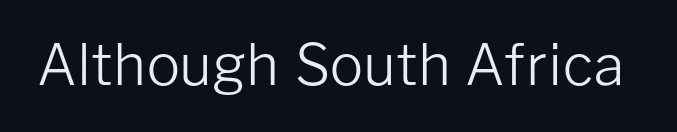
{"serif": "no", "italic": "no", "bold": "no", "weight": "light", "width": "normal", "stroke_contrast": "low", "x_height": "medium", "monospaced": "no", "underline": "no", "letter_spacing": "normal", "letter_spacing_em": 0.0, "glyph_px": 56}
